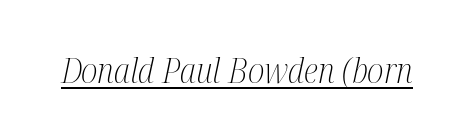
The image shows 34 px light, condensed serif type, italic (leaning right); set normal letter spacing, underlined; medium stroke contrast and a medium x-height.
